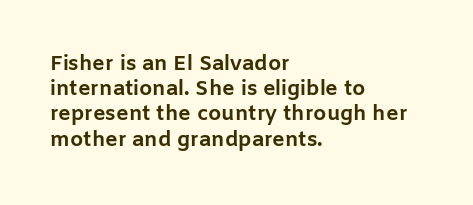
The image shows 21 px bold type, upright; set left-aligned, line spacing 1.2x, normal letter spacing, not underlined.
